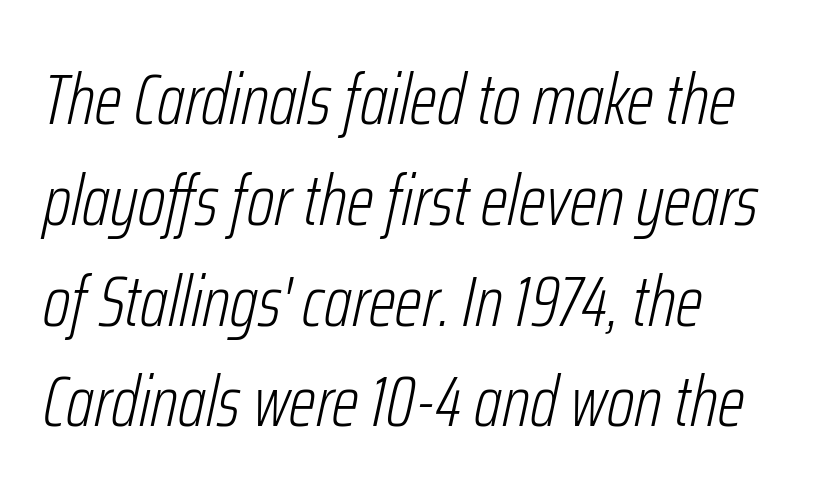
The image shows 71 px light, condensed type, italic (leaning right); set left-aligned, normal line spacing (1.42x), normal letter spacing, not underlined; low stroke contrast and a medium x-height.
